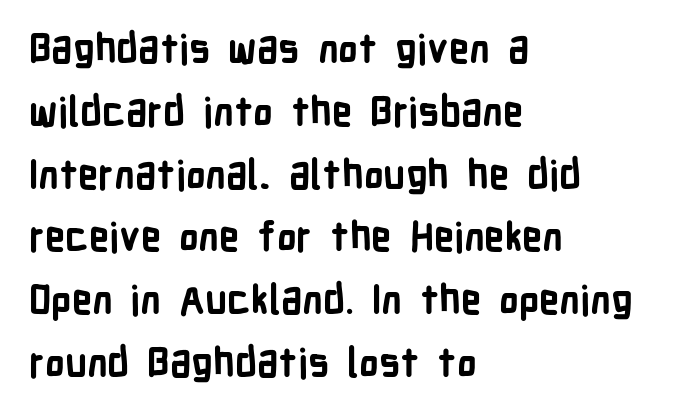
{"serif": "no", "italic": "no", "bold": "yes", "weight": "bold", "width": "condensed", "stroke_contrast": "low", "x_height": "medium", "monospaced": "no", "underline": "no", "align": "left", "line_spacing": "normal", "line_spacing_ratio": 1.57, "letter_spacing": "normal", "letter_spacing_em": 0.0, "glyph_px": 40}
